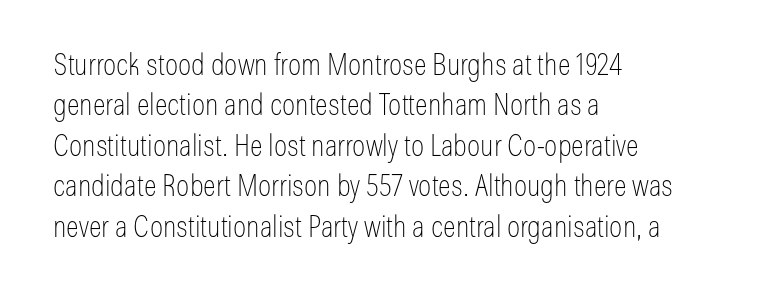
{"serif": "no", "italic": "no", "bold": "no", "weight": "thin", "width": "condensed", "stroke_contrast": "low", "x_height": "medium", "monospaced": "no", "underline": "no", "align": "left", "line_spacing": "normal", "line_spacing_ratio": 1.35, "letter_spacing": "normal", "letter_spacing_em": 0.0, "glyph_px": 30}
